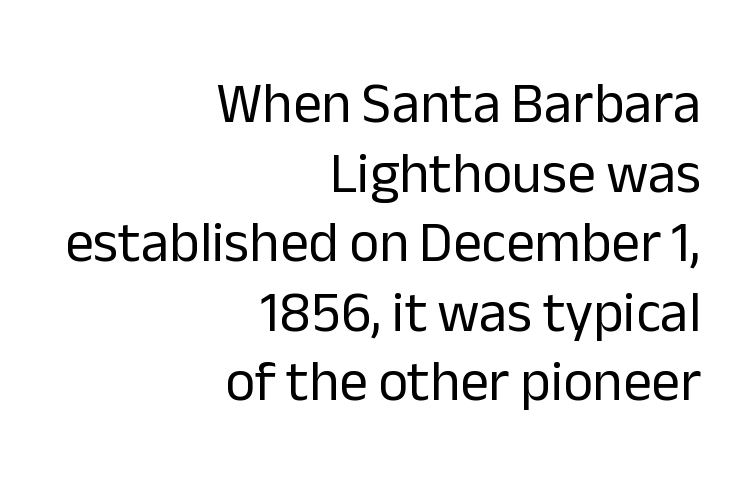
{"serif": "no", "italic": "no", "bold": "no", "weight": "regular", "width": "normal", "stroke_contrast": "low", "x_height": "medium", "monospaced": "no", "underline": "no", "align": "right", "line_spacing_ratio": 1.22, "letter_spacing": "normal", "letter_spacing_em": 0.0, "glyph_px": 57}
